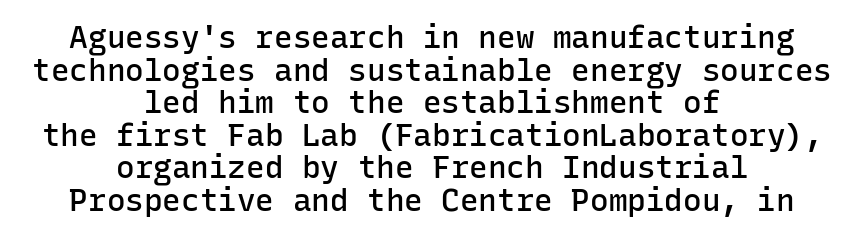
The baseline area is clear. The gaps between neighbouring characters are ordinary and unremarkable. Each letter, wide or thin by design, is forced into the same width here. The rendering positions every line midway between the sides. Look at the stroke-to-counter ratio: somewhat heavy, a semibold.
